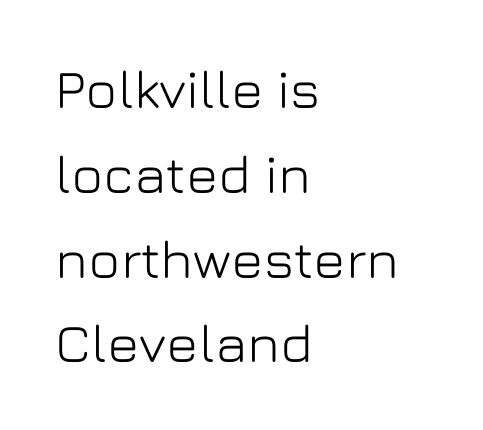
Notice how the passage keeps a crisp vertical edge on the left only. The type sits square on the baseline with zero lean. A bare baseline throughout the passage. Are there feet on the stems? There aren't — it's a sans.
